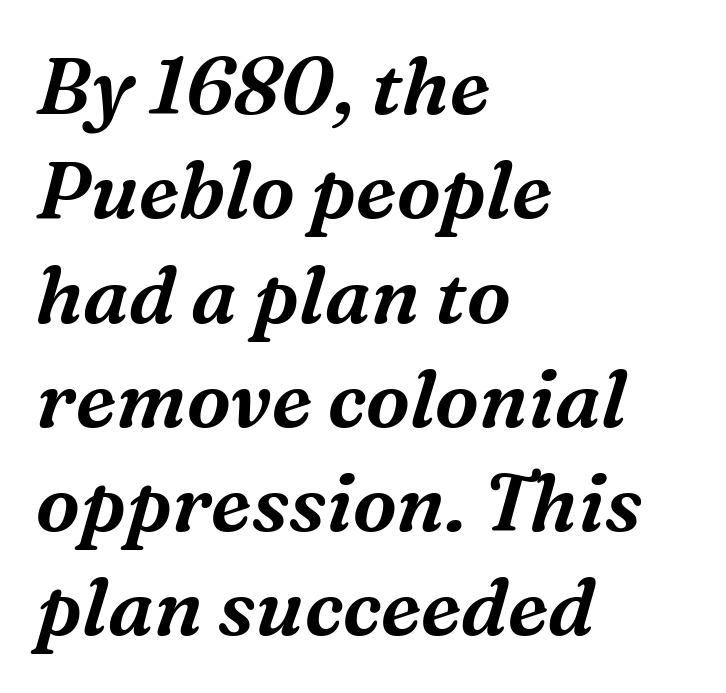
These lines are composed in type with serifs. Default kerning and tracking; the words read as compact shapes. The strip under each line holds only bare page. These lines are rendered in a variable-pitch font.
